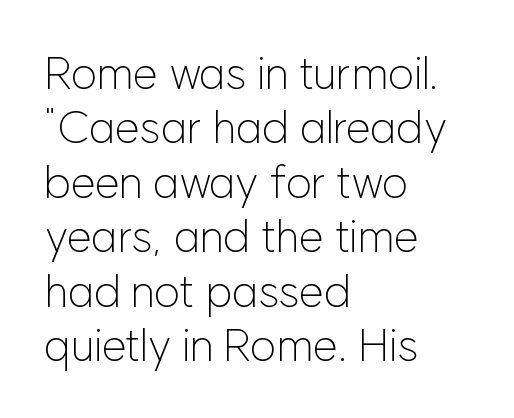
Q: Is the text bold? A: No.
Q: Is the text italic (slanted)? A: No, it is upright.
Q: Is the typeface a serif or a sans-serif typeface? A: Sans-serif.
Q: Is the text underlined? A: No.
Q: How is the paragraph aligned? A: Left-aligned.
Q: Is the spacing between letters normal or unusually wide? A: Normal.
Q: Width (condensed, normal, or wide)? A: Normal.
Q: Stroke contrast? A: Low.
Q: x-height? A: Medium.
Q: Monospaced? A: No.
